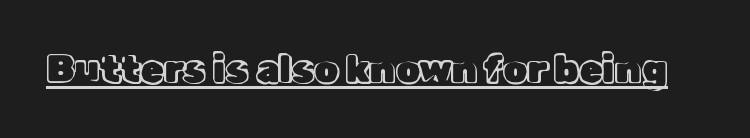
Designer's note — italics off, roman on. Inter-character spacing is left at the font's built-in metrics. The rendering uses natural spacing where letterforms have individual widths. Has an underline been added? It has.
